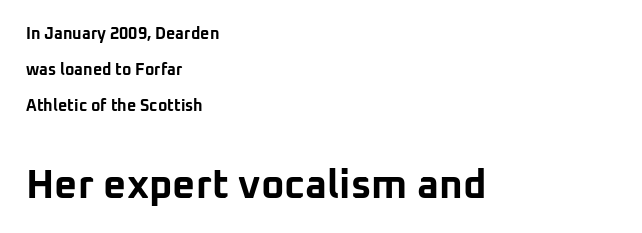
Between one letter and the next there's only the usual sliver of space. A classic flush-left, rag-right setting is used for this passage. Is the type bold? Yes — the strokes are clearly thick and heavy. Classification — sans serif.
